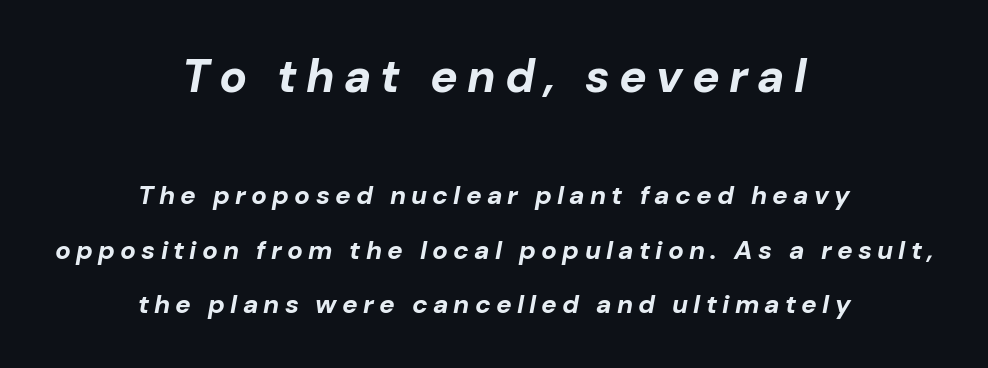
{"italic": "yes", "lean": "right", "slant_degrees": 10, "bold": "yes", "weight": "bold", "width": "normal", "stroke_contrast": "low", "x_height": "medium", "monospaced": "no", "underline": "no", "align": "center", "line_spacing": "loose", "line_spacing_ratio": 2.08, "letter_spacing": "wide", "letter_spacing_em": 0.2, "larger_block": "first", "size_ratio": 1.77, "glyph_px": 46}
